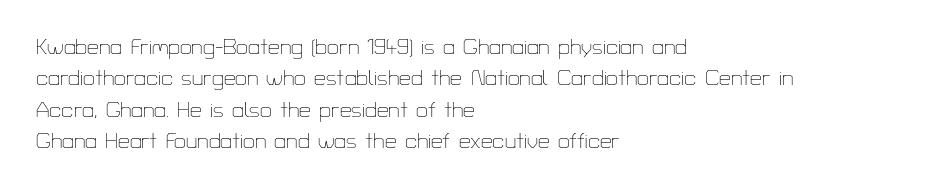
{"italic": "no", "bold": "no", "underline": "no", "align": "left", "line_spacing": "normal", "line_spacing_ratio": 1.49, "letter_spacing": "normal", "letter_spacing_em": 0.0, "glyph_px": 21}
